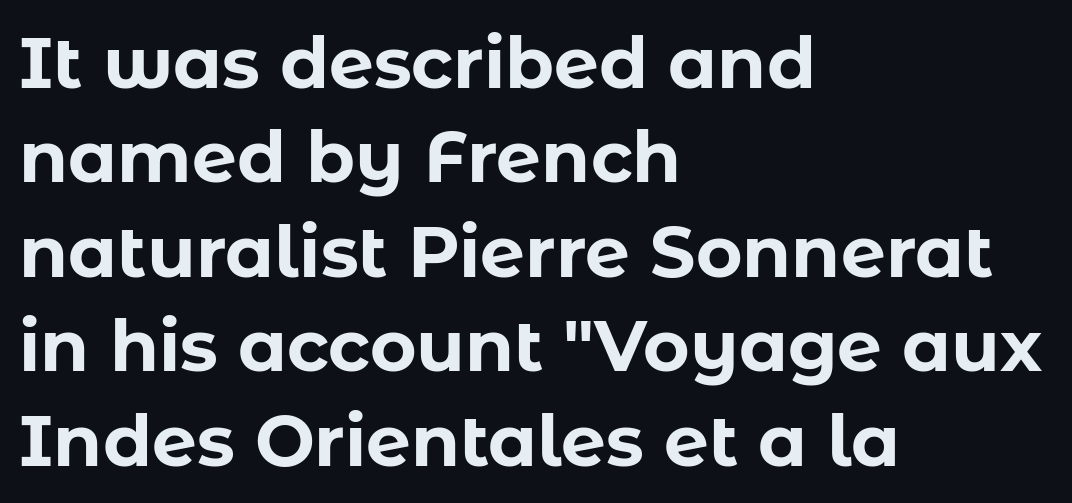
The setting favours the left margin, as ordinary paragraphs usually do. The letters stand upright; this is a roman face. Decoration check: the copy has no underline. Compared with typical body copy, the letter spacing here is the same.
